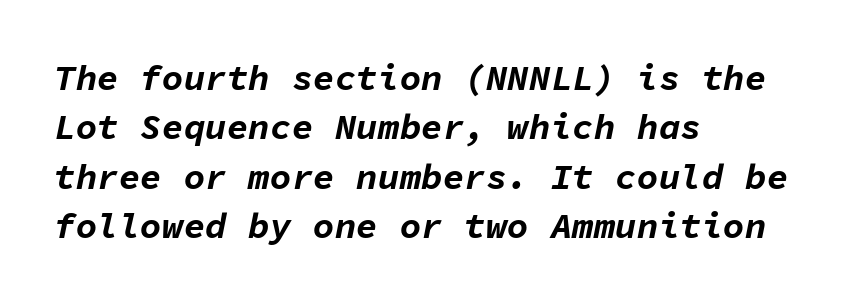
{"italic": "yes", "lean": "right", "slant_degrees": 11, "bold": "yes", "weight": "bold", "width": "normal", "stroke_contrast": "low", "x_height": "medium", "monospaced": "yes", "underline": "no", "align": "left", "line_spacing": "normal", "line_spacing_ratio": 1.37, "letter_spacing": "normal", "letter_spacing_em": 0.0, "glyph_px": 36}
